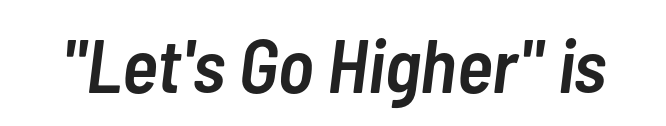
The passage shown has conventional tracking throughout. Check the space under the baseline: it is left empty. Each letter keeps its own natural width here, so spacing adapts to shape. It's the slanting kind of type.
